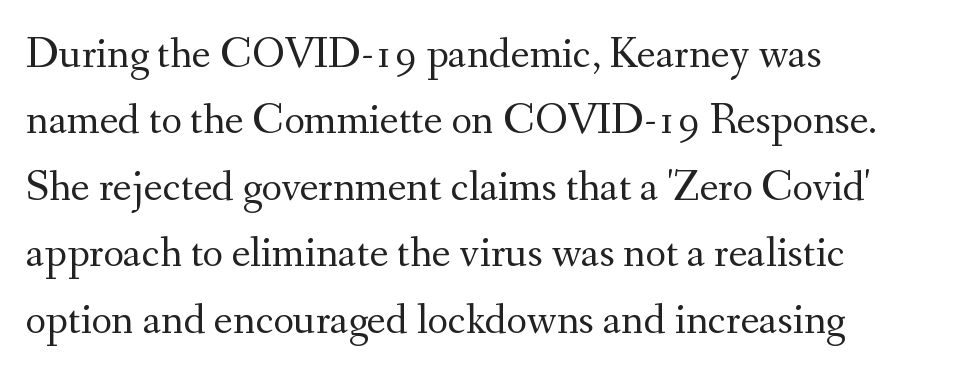
{"serif": "yes", "italic": "no", "bold": "no", "weight": "regular", "width": "normal", "stroke_contrast": "medium", "x_height": "small", "monospaced": "no", "underline": "no", "align": "left", "line_spacing": "normal", "line_spacing_ratio": 1.51, "letter_spacing": "normal", "letter_spacing_em": 0.0, "glyph_px": 44}
